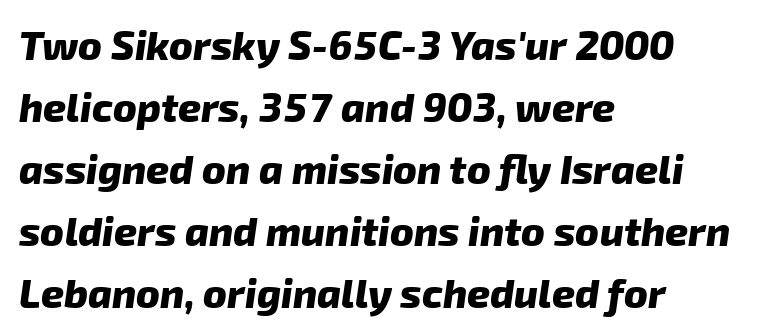
Q: Is the text bold? A: Yes.
Q: Is the typeface a serif or a sans-serif typeface? A: Sans-serif.
Q: Is the text underlined? A: No.
Q: How is the paragraph aligned? A: Left-aligned.
Q: Is the spacing between letters normal or unusually wide? A: Normal.
Q: Is the spacing between lines tight, normal or loose? A: Normal.
Q: Width (condensed, normal, or wide)? A: Normal.
Q: Stroke contrast? A: Low.
Q: x-height? A: Medium.
Q: Monospaced? A: No.
